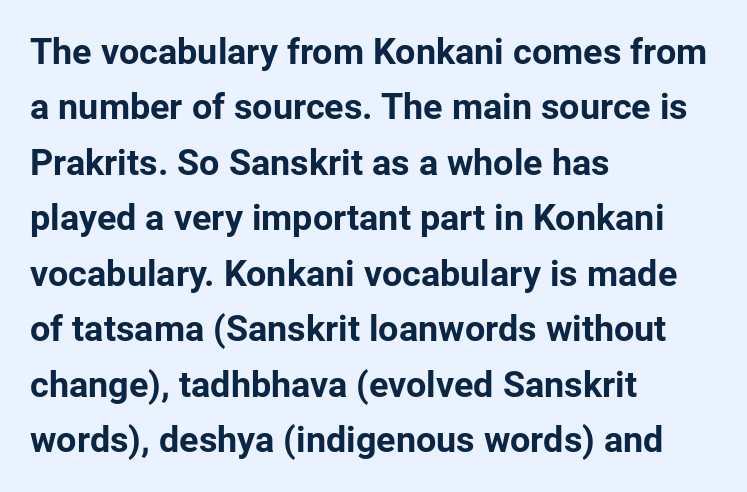
{"serif": "no", "italic": "no", "bold": "yes", "weight": "bold", "width": "normal", "stroke_contrast": "low", "x_height": "medium", "monospaced": "no", "underline": "no", "align": "left", "line_spacing": "normal", "line_spacing_ratio": 1.54, "letter_spacing": "normal", "letter_spacing_em": 0.0, "glyph_px": 36}
